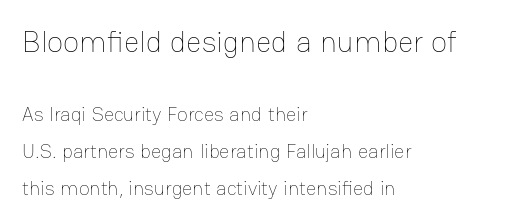
{"italic": "no", "bold": "no", "weight": "thin", "width": "normal", "stroke_contrast": "low", "x_height": "medium", "monospaced": "no", "underline": "no", "align": "left", "line_spacing_ratio": 1.84, "letter_spacing": "normal", "letter_spacing_em": 0.0, "larger_block": "first", "size_ratio": 1.5, "glyph_px": 30}
